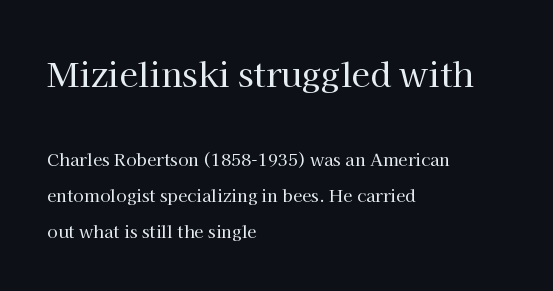
{"serif": "yes", "italic": "no", "bold": "no", "weight": "regular", "width": "normal", "stroke_contrast": "high", "x_height": "medium", "monospaced": "no", "underline": "no", "align": "left", "line_spacing": "loose", "line_spacing_ratio": 2.12, "letter_spacing": "normal", "letter_spacing_em": 0.0, "larger_block": "first", "size_ratio": 2.0, "glyph_px": 34}
